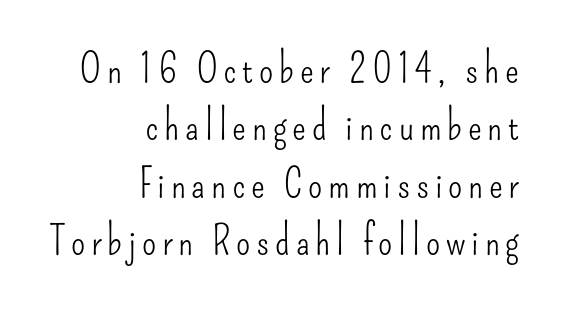
The image shows 41 px light, condensed sans-serif type, upright; set right-aligned, normal line spacing (1.4x), not underlined; low stroke contrast and a small x-height.
